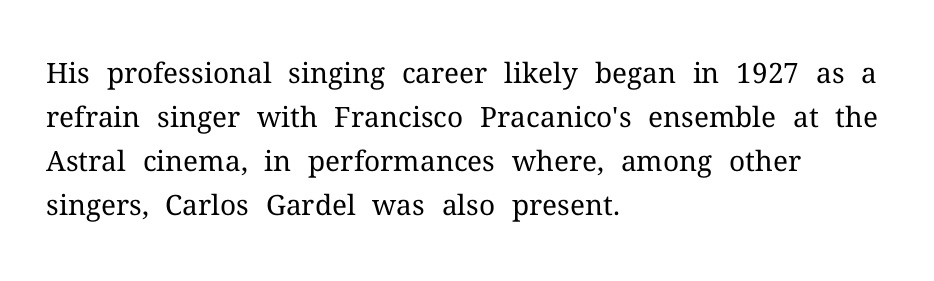
{"serif": "yes", "italic": "no", "bold": "no", "weight": "regular", "width": "normal", "stroke_contrast": "medium", "x_height": "medium", "monospaced": "no", "underline": "no", "align": "left", "line_spacing": "normal", "line_spacing_ratio": 1.57, "letter_spacing": "normal", "letter_spacing_em": 0.0, "glyph_px": 28}
